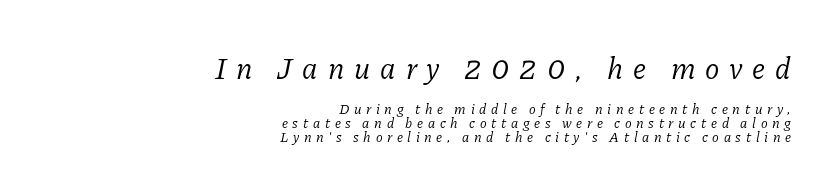
Has an underline been added? It has not. Regarding leading, the lines here are crowded together. A typesetter would call this proportional, since set widths differ per character. Weight: regular or lighter.
